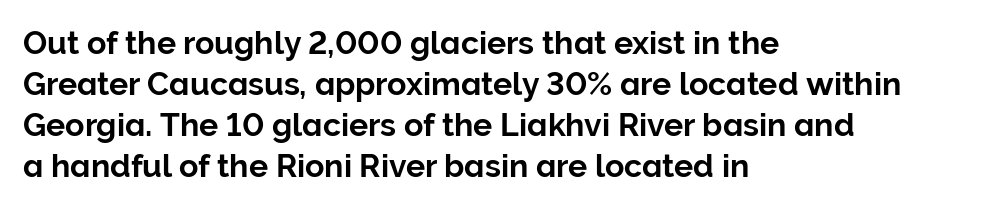
{"serif": "no", "italic": "no", "width": "normal", "stroke_contrast": "low", "x_height": "medium", "monospaced": "no", "underline": "no", "align": "left", "line_spacing": "normal", "line_spacing_ratio": 1.28, "letter_spacing": "normal", "letter_spacing_em": 0.0, "glyph_px": 32}
